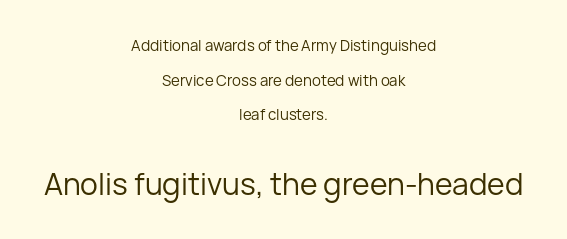
Q: Is the text bold? A: No.
Q: Is the text italic (slanted)? A: No, it is upright.
Q: Is the typeface a serif or a sans-serif typeface? A: Sans-serif.
Q: Is the text underlined? A: No.
Q: How is the paragraph aligned? A: Centered.
Q: Is the spacing between letters normal or unusually wide? A: Normal.
Q: Is the spacing between lines tight, normal or loose? A: Loose.
Q: Which block of text is set in a larger size, the first (top) or the second (bottom)? A: The second (bottom) one.
Q: Width (condensed, normal, or wide)? A: Normal.
Q: Stroke contrast? A: Low.
Q: x-height? A: Medium.
Q: Monospaced? A: No.
